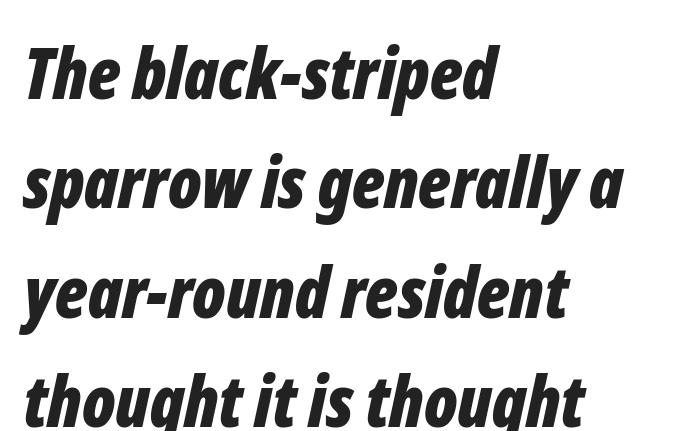
Q: Is the text bold? A: Yes.
Q: Is the text italic (slanted)? A: Yes, it leans right by about 12 degrees.
Q: Is the text underlined? A: No.
Q: How is the paragraph aligned? A: Left-aligned.
Q: Is the spacing between letters normal or unusually wide? A: Normal.
Q: Is the spacing between lines tight, normal or loose? A: Normal.
Q: Width (condensed, normal, or wide)? A: Condensed.
Q: Stroke contrast? A: Low.
Q: x-height? A: Medium.
Q: Monospaced? A: No.
